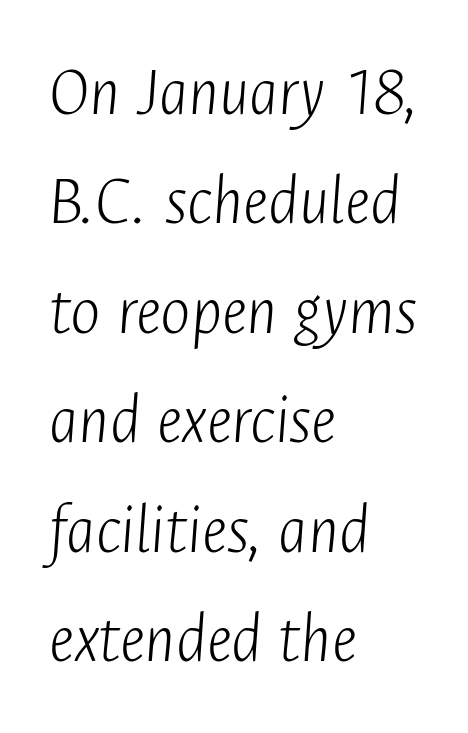
The image shows 72 px light, condensed type, italic (leaning right); set left-aligned, normal line spacing (1.52x), normal letter spacing, not underlined; low stroke contrast and a medium x-height.
